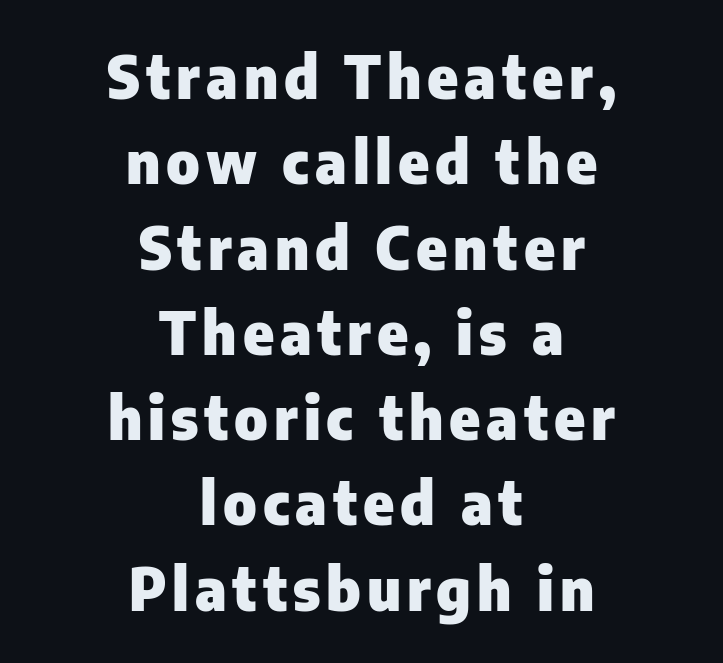
{"serif": "no", "italic": "no", "bold": "yes", "weight": "heavy", "width": "normal", "stroke_contrast": "low", "x_height": "medium", "monospaced": "no", "underline": "no", "align": "center", "line_spacing": "normal", "line_spacing_ratio": 1.47, "glyph_px": 58}
